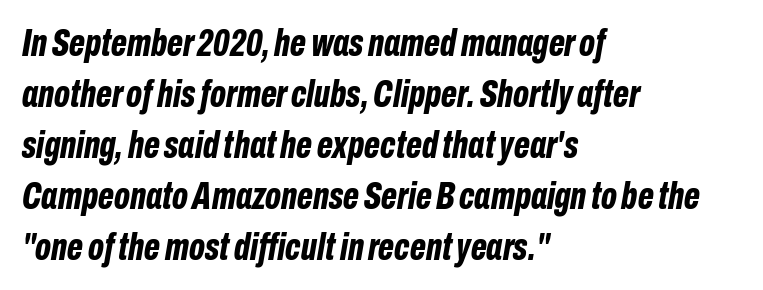
The image shows 38 px bold, condensed type, italic (leaning right); set left-aligned, normal line spacing (1.34x), normal letter spacing, not underlined; low stroke contrast and a medium x-height.
